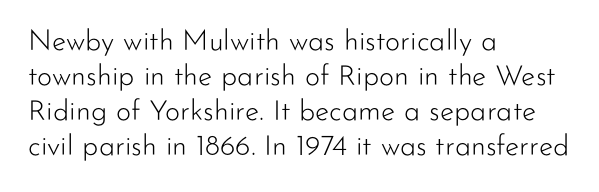
Q: Is the text bold? A: No.
Q: Is the text italic (slanted)? A: No, it is upright.
Q: Is the typeface a serif or a sans-serif typeface? A: Sans-serif.
Q: Is the text underlined? A: No.
Q: How is the paragraph aligned? A: Left-aligned.
Q: Is the spacing between letters normal or unusually wide? A: Normal.
Q: Width (condensed, normal, or wide)? A: Normal.
Q: Stroke contrast? A: Low.
Q: x-height? A: Small.
Q: Monospaced? A: No.
